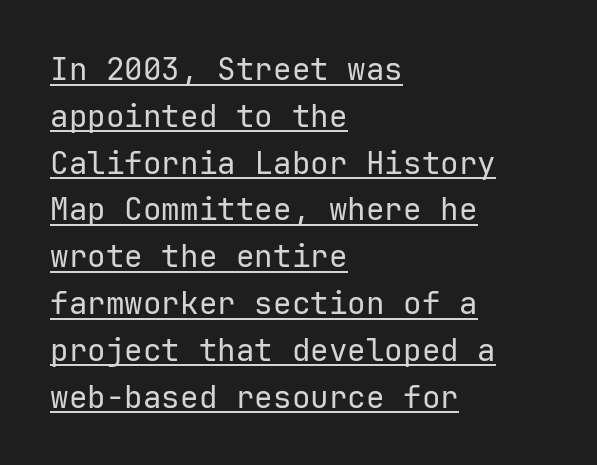
The image shows 31 px regular-weight sans-serif type, upright; set left-aligned, normal line spacing (1.51x), normal letter spacing, underlined; low stroke contrast and a medium x-height.
